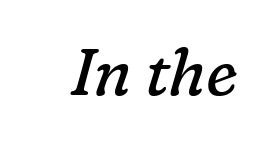
A bare baseline throughout the passage. Each letter's strokes conclude with small projecting serifs. Varying glyph widths throughout — classic text-font behaviour. A typesetter would call this zero additional tracking.
